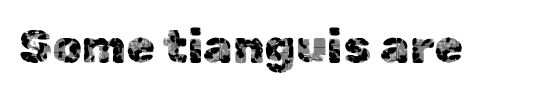
The image shows 47 px sans-serif type, upright; set normal letter spacing, not underlined; a medium x-height.
